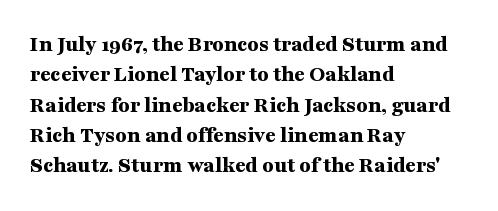
{"italic": "no", "bold": "yes", "underline": "no", "align": "left", "line_spacing": "normal", "line_spacing_ratio": 1.32, "letter_spacing": "normal", "letter_spacing_em": 0.0, "glyph_px": 23}
